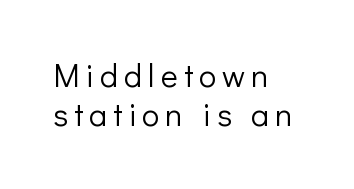
The image shows 32 px light sans-serif type, upright; set left-aligned, line spacing 1.23x, not underlined; low stroke contrast and a medium x-height.
